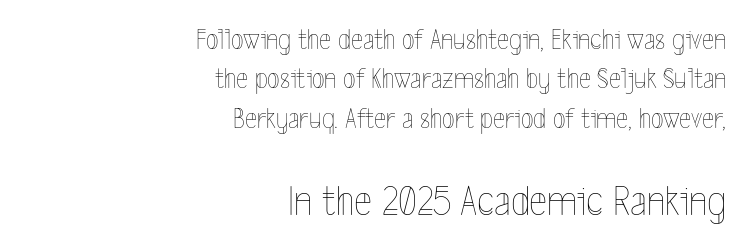
Q: Is the text bold? A: No.
Q: Is the text italic (slanted)? A: No, it is upright.
Q: Is the text underlined? A: No.
Q: How is the paragraph aligned? A: Right-aligned.
Q: Is the spacing between letters normal or unusually wide? A: Normal.
Q: Is the spacing between lines tight, normal or loose? A: Normal.
Q: Which block of text is set in a larger size, the first (top) or the second (bottom)? A: The second (bottom) one.
Q: Width (condensed, normal, or wide)? A: Condensed.
Q: x-height? A: Medium.
Q: Monospaced? A: No.
